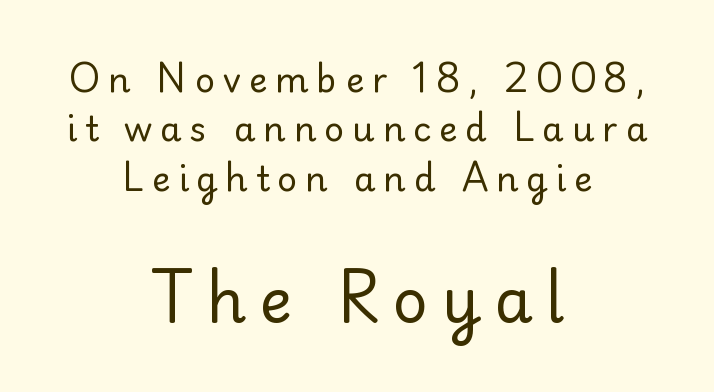
Quick note: underline off. Is there much room between lines? A standard amount, neither cramped nor airy. Horizontally, the lines are justified to the midpoint only. Letter spacing: wide. The letters in the lower block stand taller than those in the block above. These lines are rendered in a variable-pitch font.
